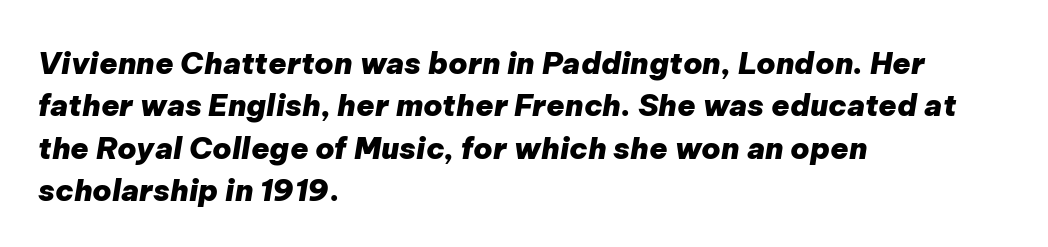
The image shows 30 px heavy type, italic (leaning right); set left-aligned, normal line spacing (1.41x), normal letter spacing, not underlined; low stroke contrast and a medium x-height.
